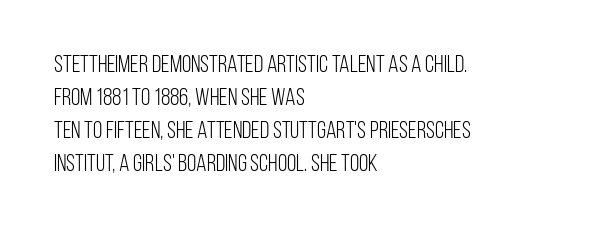
Q: Is the text bold? A: No.
Q: Is the text italic (slanted)? A: No, it is upright.
Q: Is the text underlined? A: No.
Q: How is the paragraph aligned? A: Left-aligned.
Q: Is the spacing between letters normal or unusually wide? A: Normal.
Q: Is the spacing between lines tight, normal or loose? A: Normal.
